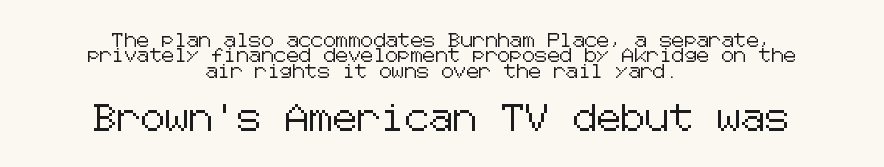
The image shows 27 px text type, upright; set centered, tight line spacing (1.1x), normal letter spacing, not underlined; the second (bottom) block is 1.93x larger.
